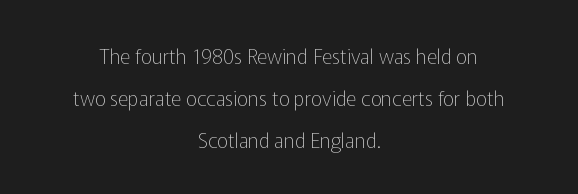
You could fit nearly another row in the gap between these rows. It's the straight-up-and-down kind of type. Tracking value appears to be zero — textbook default spacing. This rendering uses center alignment, leaving both contours irregular but symmetric. Weight class: somewhere from thin through regular.
